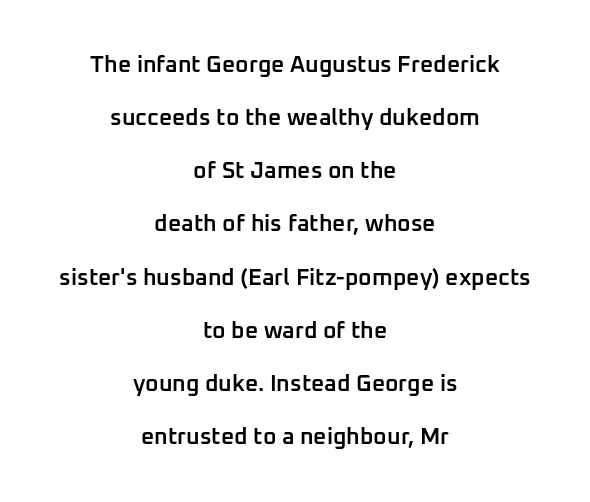
Q: Is the text bold? A: Semi-bold.
Q: Is the text italic (slanted)? A: No, it is upright.
Q: Is the text underlined? A: No.
Q: How is the paragraph aligned? A: Centered.
Q: Is the spacing between letters normal or unusually wide? A: Normal.
Q: Is the spacing between lines tight, normal or loose? A: Loose.
